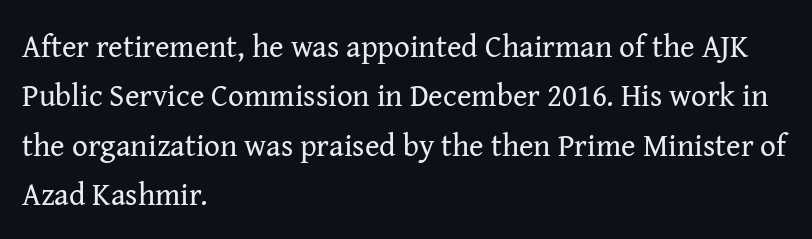
The image shows 31 px regular-weight serif type, upright; set left-aligned, normal line spacing (1.59x), normal letter spacing, not underlined; medium stroke contrast and a medium x-height.
